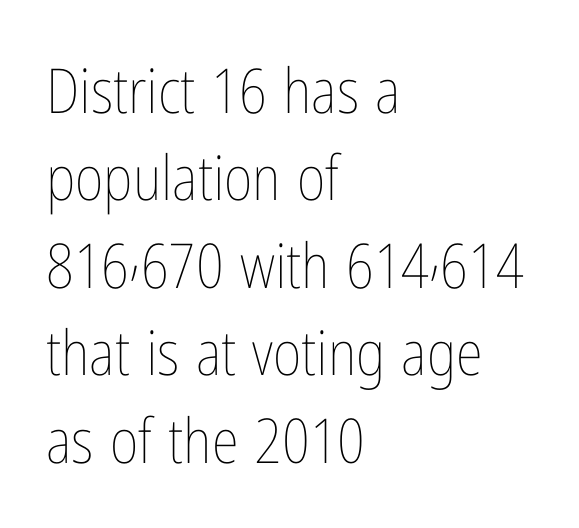
{"italic": "no", "bold": "no", "weight": "thin", "width": "condensed", "stroke_contrast": "low", "x_height": "medium", "monospaced": "no", "underline": "no", "align": "left", "line_spacing": "normal", "line_spacing_ratio": 1.41, "letter_spacing": "normal", "letter_spacing_em": 0.0, "glyph_px": 62}
